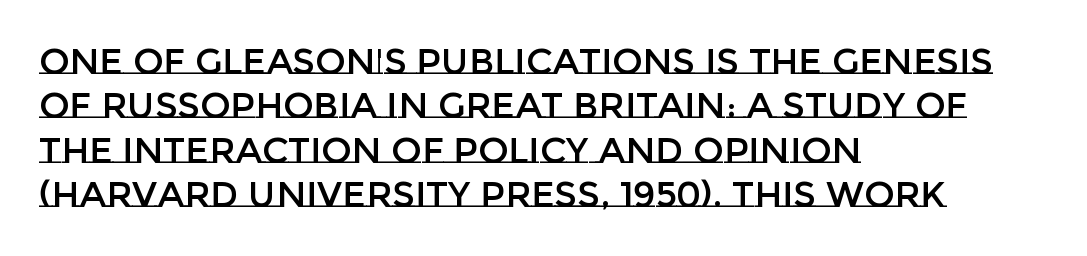
The letters stand upright; this is a roman face. The face used here is proportionally spaced, like ordinary book or web type. Each line starts at the same left margin while the right side varies. Rule under the text: the space is simply empty. This rendering leaves character spacing at its baseline value.
